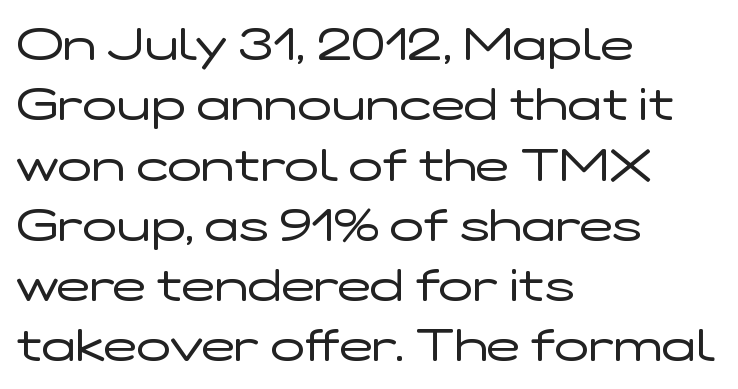
Q: Is the text bold? A: No.
Q: Is the text italic (slanted)? A: No, it is upright.
Q: Is the typeface a serif or a sans-serif typeface? A: Sans-serif.
Q: Is the text underlined? A: No.
Q: How is the paragraph aligned? A: Left-aligned.
Q: Is the spacing between letters normal or unusually wide? A: Normal.
Q: Is the spacing between lines tight, normal or loose? A: Normal.
Q: Width (condensed, normal, or wide)? A: Wide.
Q: Stroke contrast? A: Low.
Q: x-height? A: Medium.
Q: Monospaced? A: No.
